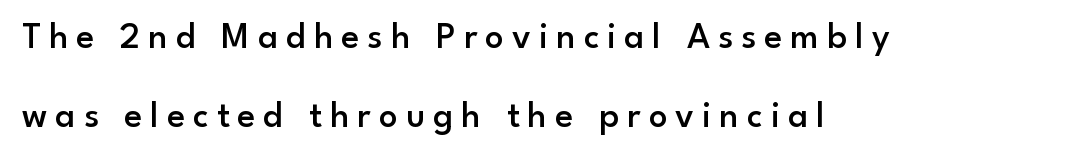
{"serif": "no", "italic": "no", "bold": "semi", "weight": "semibold", "width": "normal", "stroke_contrast": "low", "x_height": "small", "monospaced": "no", "underline": "no", "align": "left", "line_spacing": "loose", "line_spacing_ratio": 2.14, "letter_spacing": "wide", "letter_spacing_em": 0.22, "glyph_px": 37}
